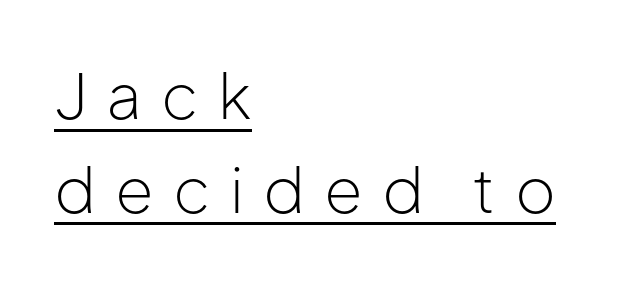
Q: Is the text bold? A: No.
Q: Is the text italic (slanted)? A: No, it is upright.
Q: Is the typeface a serif or a sans-serif typeface? A: Sans-serif.
Q: Is the text underlined? A: Yes.
Q: How is the paragraph aligned? A: Left-aligned.
Q: Is the spacing between letters normal or unusually wide? A: Unusually wide.
Q: Is the spacing between lines tight, normal or loose? A: Normal.
Q: Width (condensed, normal, or wide)? A: Normal.
Q: Stroke contrast? A: Low.
Q: x-height? A: Medium.
Q: Monospaced? A: No.
